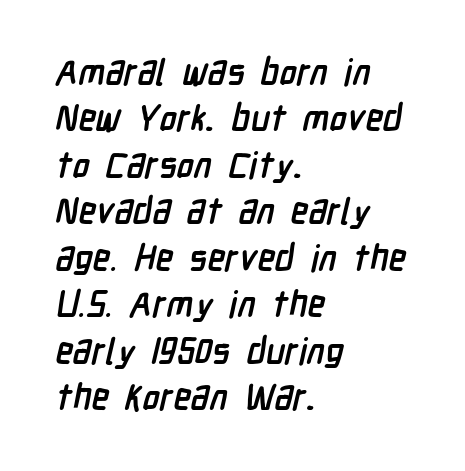
The paragraph has a hard left edge and a soft right edge. A full-strength bold gives these letters their thick strokes. Tracking here is standard; glyphs follow each other at the usual distance. The rendering uses natural spacing where letterforms have individual widths. Baseline-to-baseline distance is the conventional proportion of letter height. Typographically, this falls in the sans-serif category.
